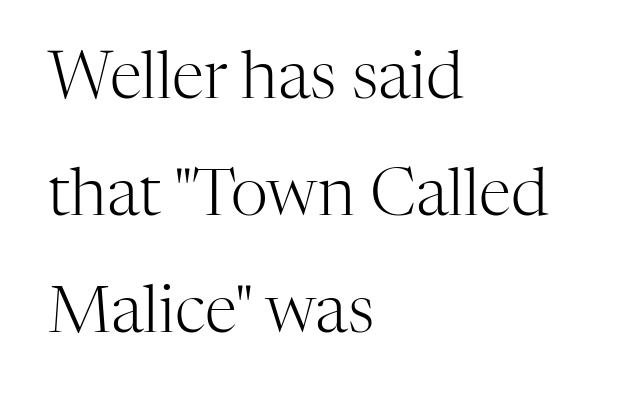
Note the varied advance widths — an 'i' is clearly narrower than an 'm'. Posture: upright roman. Stroke mass is kept to a normal reading level or below. Honestly, the letter spacing is just normal — you wouldn't notice it. Unlike a clean sans, this face finishes its strokes with serifs. Descender tails drop into unmarked territory.
